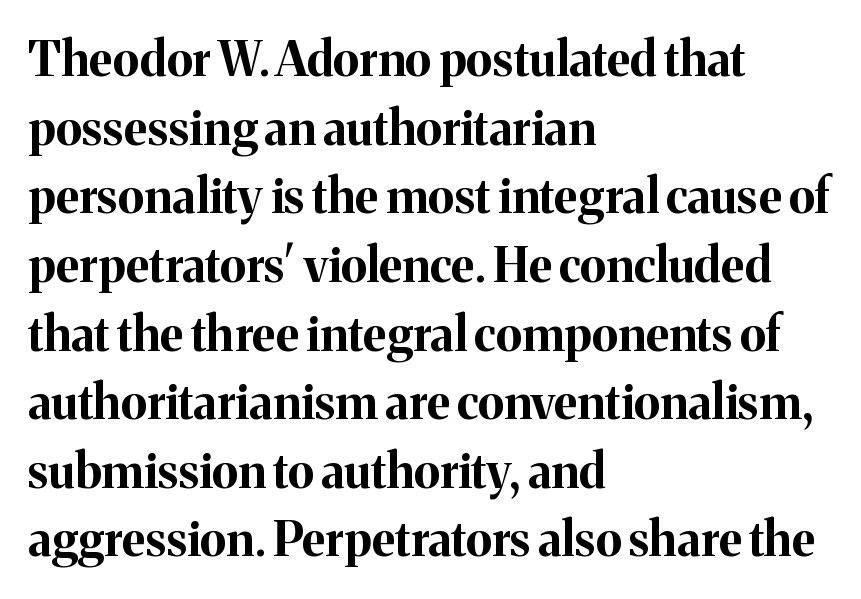
Little horizontal feet cap the strokes, marking this as serif type. Quick note: underline off. Does the leading feel generous? No, just average. Proportional: the letters do not fall into vertical columns.
